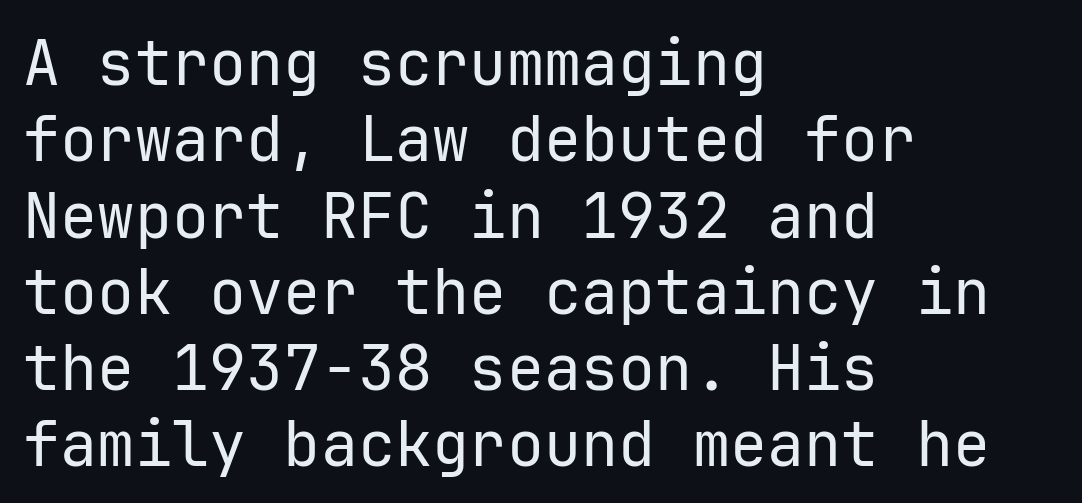
{"serif": "no", "italic": "no", "bold": "no", "weight": "regular", "width": "normal", "stroke_contrast": "low", "x_height": "medium", "monospaced": "yes", "underline": "no", "align": "left", "line_spacing_ratio": 1.23, "letter_spacing": "normal", "letter_spacing_em": 0.0, "glyph_px": 62}
